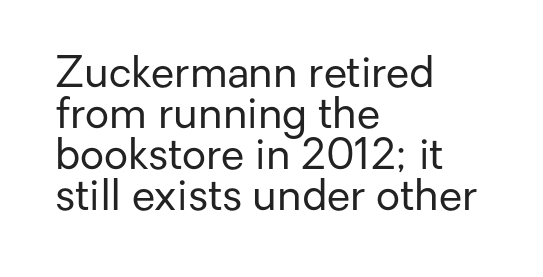
The image shows 42 px regular-weight sans-serif type, upright; set left-aligned, tight line spacing (0.98x), normal letter spacing, not underlined; low stroke contrast and a medium x-height.
